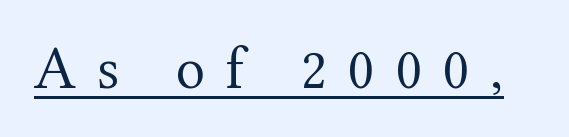
Q: Is the text bold? A: No.
Q: Is the text italic (slanted)? A: No, it is upright.
Q: Is the typeface a serif or a sans-serif typeface? A: Serif.
Q: Is the text underlined? A: Yes.
Q: Is the spacing between letters normal or unusually wide? A: Unusually wide.
Q: Width (condensed, normal, or wide)? A: Normal.
Q: Stroke contrast? A: Medium.
Q: x-height? A: Medium.
Q: Monospaced? A: No.
